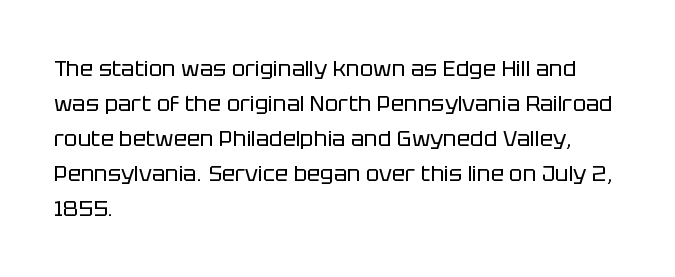
Every stem runs plumb, perpendicular to the baseline. Ink coverage per letter is moderate at most. Does extra space separate the letters? No, they use regular spacing. Line starts are locked; line ends wander. If you measured baseline to baseline, you'd find a middling distance.
